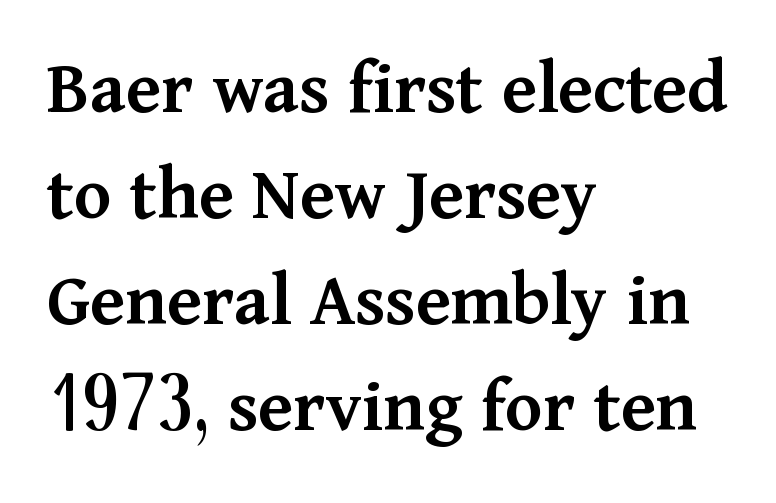
Q: Is the text bold? A: Semi-bold.
Q: Is the text italic (slanted)? A: No, it is upright.
Q: Is the typeface a serif or a sans-serif typeface? A: Serif.
Q: Is the text underlined? A: No.
Q: How is the paragraph aligned? A: Left-aligned.
Q: Is the spacing between letters normal or unusually wide? A: Normal.
Q: Is the spacing between lines tight, normal or loose? A: Normal.
Q: Width (condensed, normal, or wide)? A: Normal.
Q: Stroke contrast? A: Medium.
Q: x-height? A: Medium.
Q: Monospaced? A: No.
